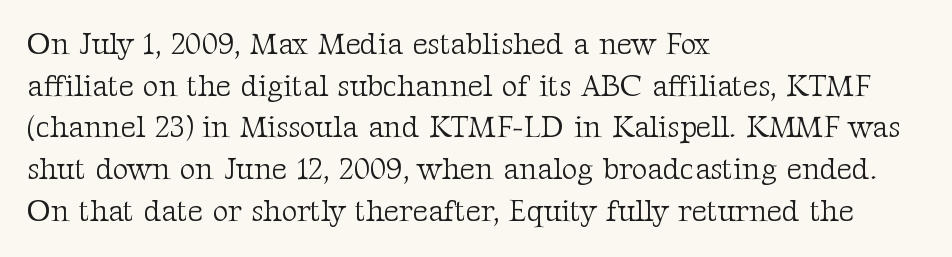
Q: Is the text bold? A: No.
Q: Is the text italic (slanted)? A: No, it is upright.
Q: Is the typeface a serif or a sans-serif typeface? A: Serif.
Q: Is the text underlined? A: No.
Q: How is the paragraph aligned? A: Left-aligned.
Q: Is the spacing between letters normal or unusually wide? A: Normal.
Q: Is the spacing between lines tight, normal or loose? A: Normal.
Q: Width (condensed, normal, or wide)? A: Normal.
Q: Stroke contrast? A: Medium.
Q: x-height? A: Medium.
Q: Monospaced? A: No.
